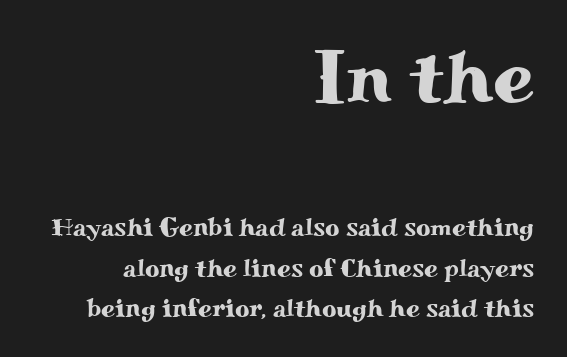
Large over small — that's the arrangement of the two blocks here. This block has exactly the height ordinary leading produces. The typeface chosen for these lines features serifs. Honestly, there is no underline to notice here at all. Visually the block forms a straight wall on the right and a jagged coastline on the left.
